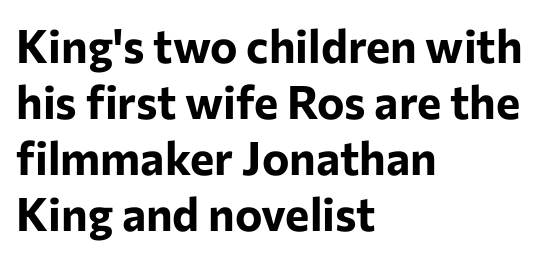
Notice how the stems are strictly vertical — no italics here. The letters advance in unequal steps, a hallmark of proportional type. Has an underline been added? It has not. Nothing unusual about the tracking: characters are spaced as the font intends.
